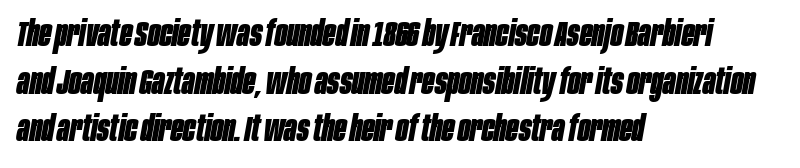
Q: Is the text bold? A: Yes.
Q: Is the text italic (slanted)? A: Yes, it leans right by about 10 degrees.
Q: Is the text underlined? A: No.
Q: How is the paragraph aligned? A: Left-aligned.
Q: Is the spacing between letters normal or unusually wide? A: Normal.
Q: Is the spacing between lines tight, normal or loose? A: Normal.
Q: Width (condensed, normal, or wide)? A: Condensed.
Q: Stroke contrast? A: Low.
Q: x-height? A: Large.
Q: Monospaced? A: No.
